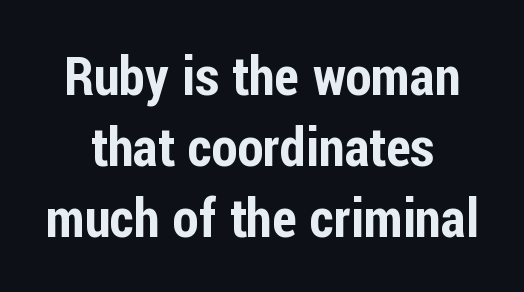
{"serif": "no", "italic": "no", "width": "condensed", "stroke_contrast": "low", "x_height": "medium", "monospaced": "no", "underline": "no", "align": "center", "line_spacing": "normal", "line_spacing_ratio": 1.34, "letter_spacing": "normal", "letter_spacing_em": 0.0, "glyph_px": 53}
